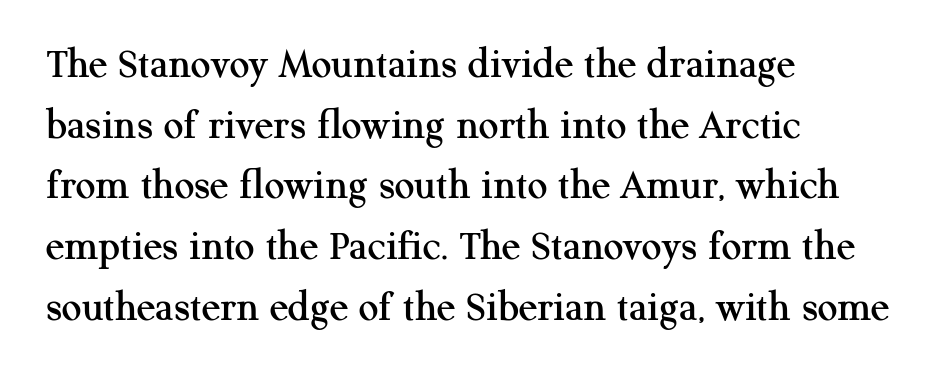
{"serif": "yes", "italic": "no", "width": "normal", "stroke_contrast": "medium", "x_height": "medium", "monospaced": "no", "underline": "no", "align": "left", "line_spacing": "normal", "line_spacing_ratio": 1.38, "letter_spacing": "normal", "letter_spacing_em": 0.0, "glyph_px": 44}
